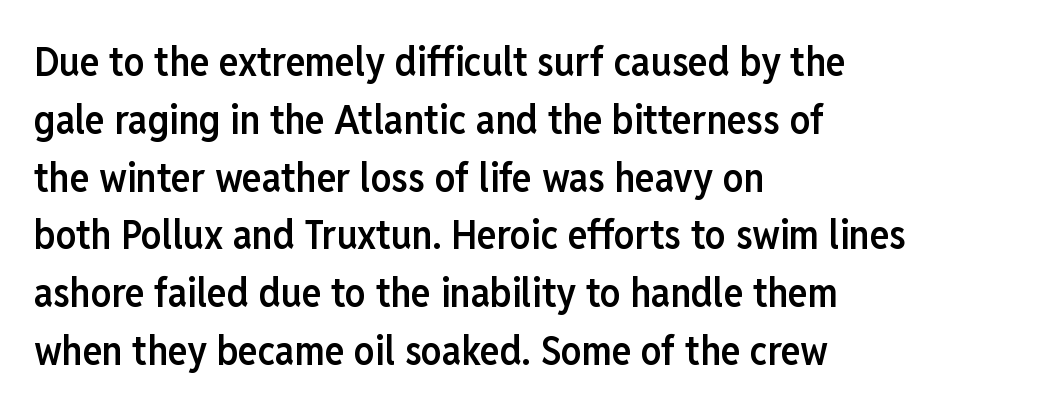
Q: Is the text bold? A: Semi-bold.
Q: Is the text italic (slanted)? A: No, it is upright.
Q: Is the typeface a serif or a sans-serif typeface? A: Sans-serif.
Q: Is the text underlined? A: No.
Q: How is the paragraph aligned? A: Left-aligned.
Q: Is the spacing between letters normal or unusually wide? A: Normal.
Q: Is the spacing between lines tight, normal or loose? A: Normal.
Q: Width (condensed, normal, or wide)? A: Condensed.
Q: Stroke contrast? A: Low.
Q: x-height? A: Medium.
Q: Monospaced? A: No.
